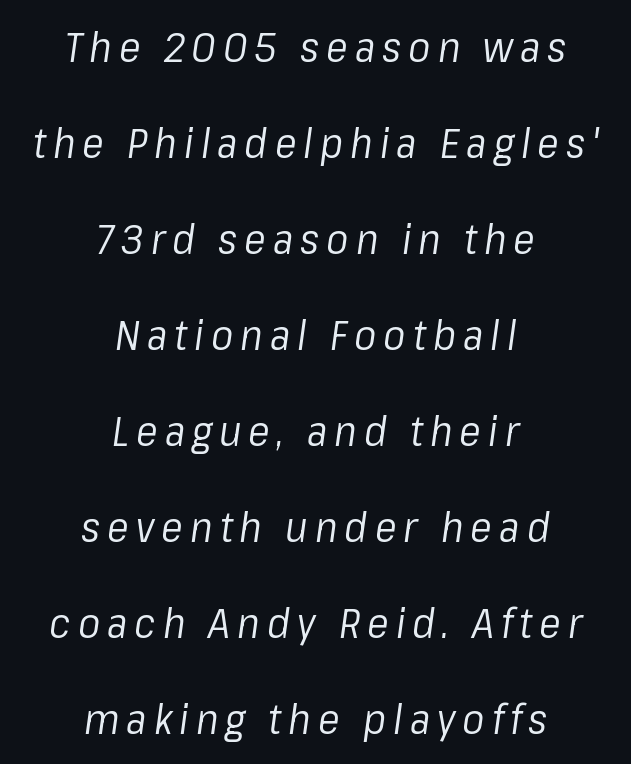
The image shows 41 px regular-weight type, italic (leaning right); set centered, loose line spacing (2.34x), not underlined; low stroke contrast and a medium x-height.
